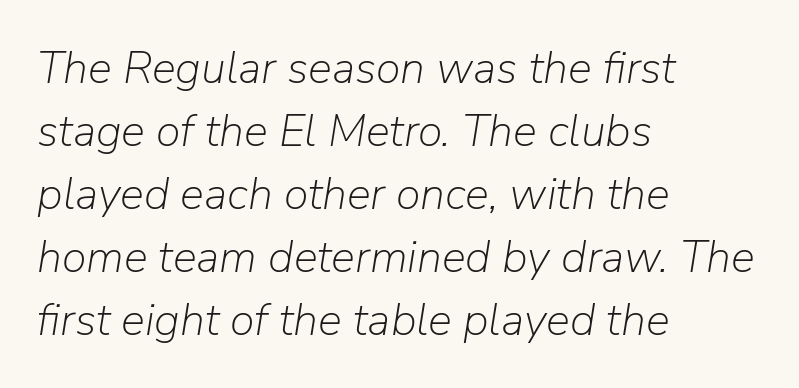
The letters sit at their default tracking, neither squeezed nor spread. Spacing verdict: proportional, widths tailored to each character. What's the leading like? Ordinary, nothing unusual. The passage shown leans; its letterforms are oblique. No letter is thick-stroked: the sample isn't bold. Letters rest on an invisible, unmarked baseline.
